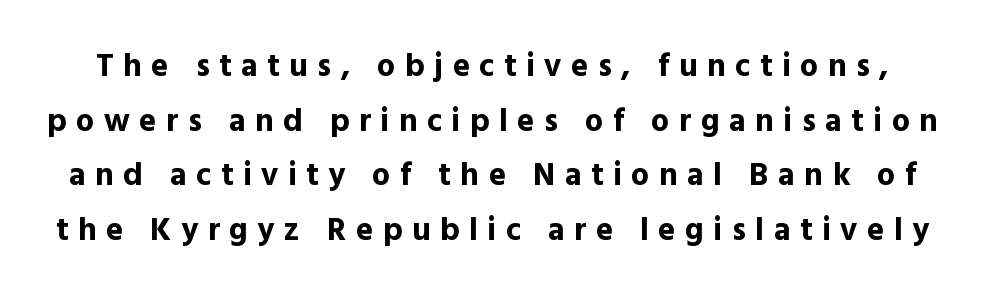
Q: Is the text bold? A: Yes.
Q: Is the text italic (slanted)? A: No, it is upright.
Q: Is the typeface a serif or a sans-serif typeface? A: Sans-serif.
Q: Is the text underlined? A: No.
Q: Is the spacing between letters normal or unusually wide? A: Unusually wide.
Q: Width (condensed, normal, or wide)? A: Normal.
Q: x-height? A: Medium.
Q: Monospaced? A: No.
